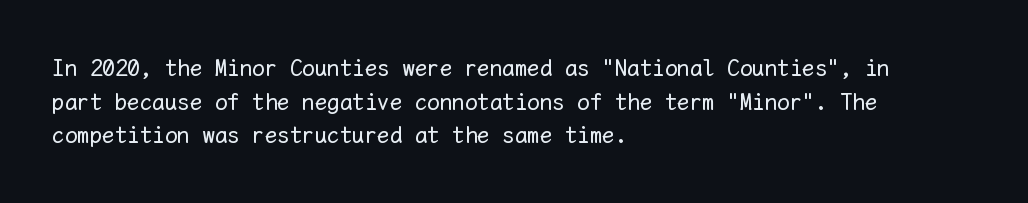
{"italic": "no", "bold": "no", "underline": "no", "align": "left", "line_spacing": "normal", "line_spacing_ratio": 1.35, "letter_spacing": "normal", "letter_spacing_em": 0.0, "glyph_px": 25}
